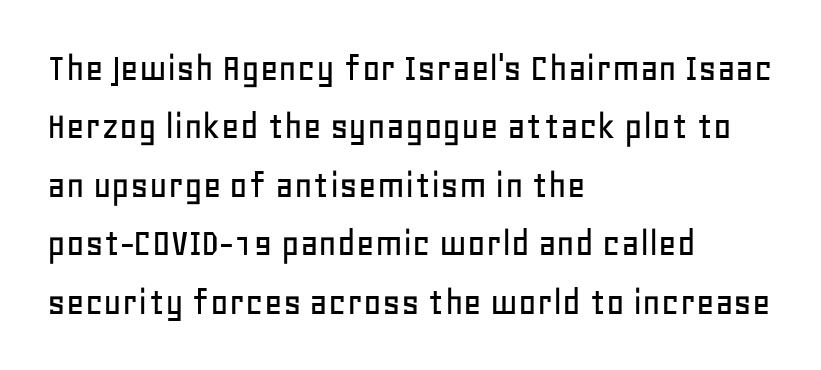
{"serif": "no", "italic": "no", "width": "normal", "stroke_contrast": "low", "x_height": "large", "monospaced": "no", "underline": "no", "align": "left", "line_spacing": "normal", "line_spacing_ratio": 1.46, "letter_spacing": "normal", "letter_spacing_em": 0.0, "glyph_px": 40}
